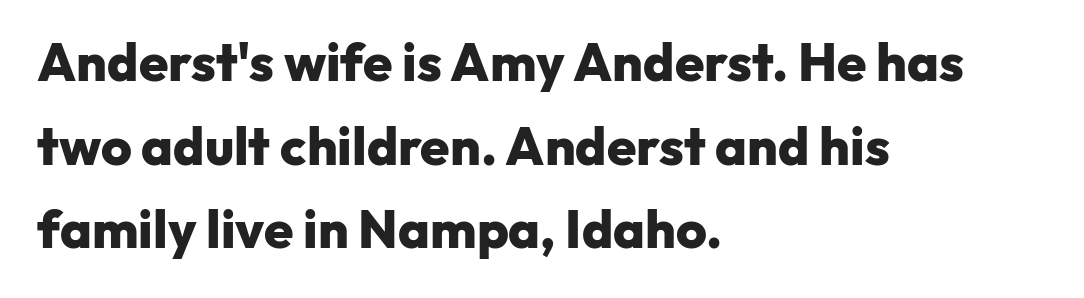
{"serif": "no", "italic": "no", "bold": "yes", "weight": "heavy", "width": "normal", "stroke_contrast": "low", "x_height": "medium", "monospaced": "no", "underline": "no", "align": "left", "line_spacing": "normal", "line_spacing_ratio": 1.58, "letter_spacing": "normal", "letter_spacing_em": 0.0, "glyph_px": 53}
